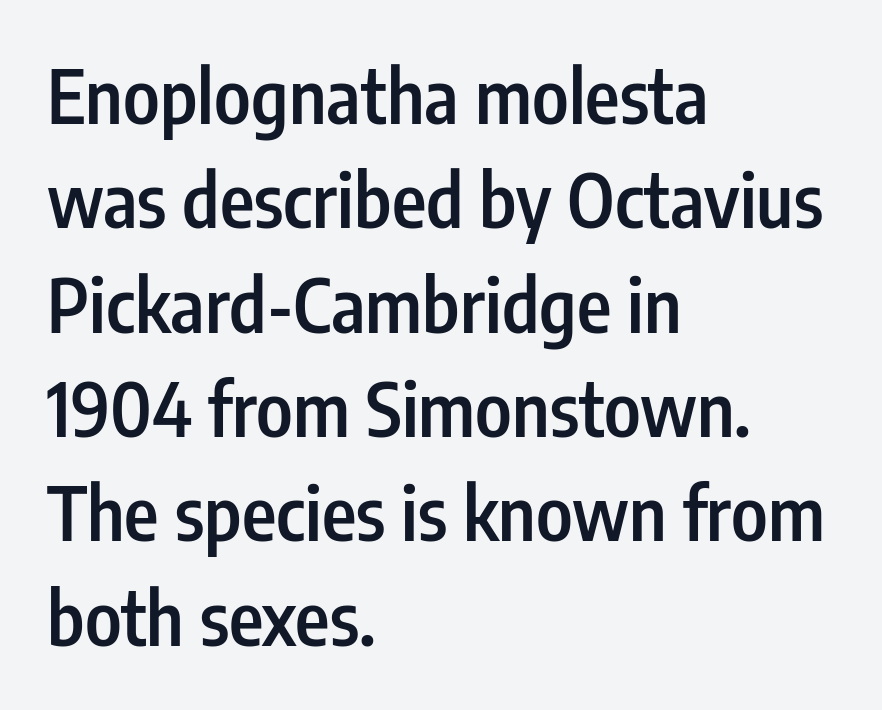
The image shows 74 px semibold, condensed sans-serif type, upright; set left-aligned, normal line spacing (1.41x), normal letter spacing, not underlined; low stroke contrast and a medium x-height.
